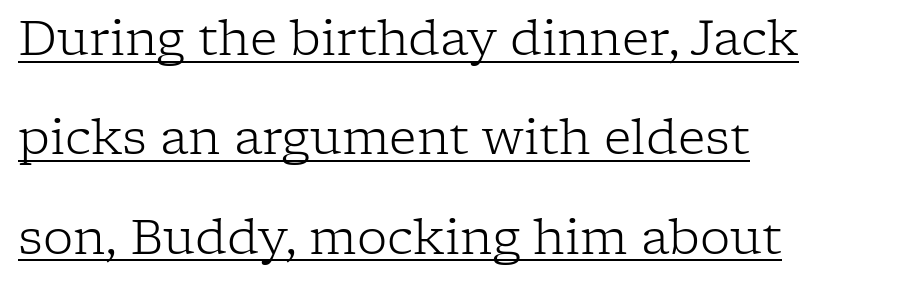
The image shows 48 px light serif type, upright; set left-aligned, loose line spacing (2.07x), normal letter spacing, underlined; low stroke contrast and a medium x-height.
